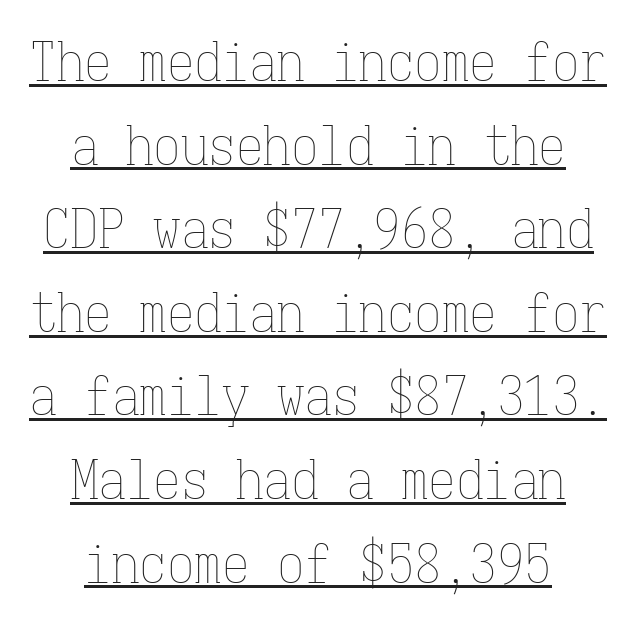
The image shows 55 px thin, condensed type, upright, monospaced; set normal line spacing (1.52x), normal letter spacing, underlined; low stroke contrast and a medium x-height.
